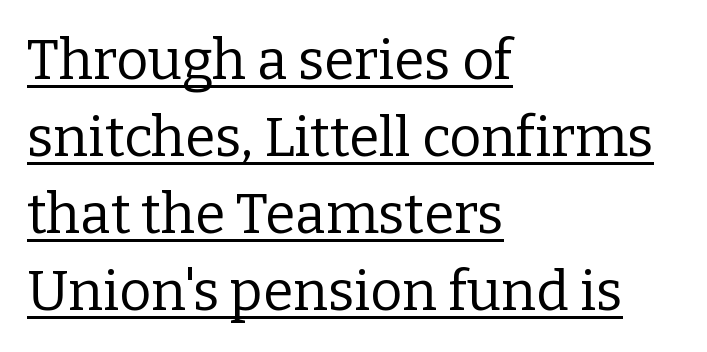
{"serif": "yes", "italic": "no", "bold": "no", "weight": "regular", "width": "normal", "stroke_contrast": "low", "x_height": "medium", "monospaced": "no", "underline": "yes", "align": "left", "line_spacing": "normal", "line_spacing_ratio": 1.4, "letter_spacing": "normal", "letter_spacing_em": 0.0, "glyph_px": 55}
